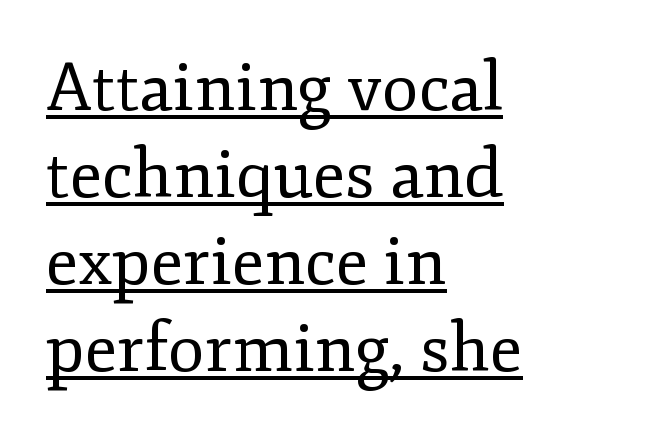
Q: Is the text bold? A: No.
Q: Is the text italic (slanted)? A: No, it is upright.
Q: Is the typeface a serif or a sans-serif typeface? A: Serif.
Q: Is the text underlined? A: Yes.
Q: How is the paragraph aligned? A: Left-aligned.
Q: Is the spacing between letters normal or unusually wide? A: Normal.
Q: Is the spacing between lines tight, normal or loose? A: Normal.
Q: Width (condensed, normal, or wide)? A: Normal.
Q: Stroke contrast? A: Low.
Q: x-height? A: Small.
Q: Monospaced? A: No.
